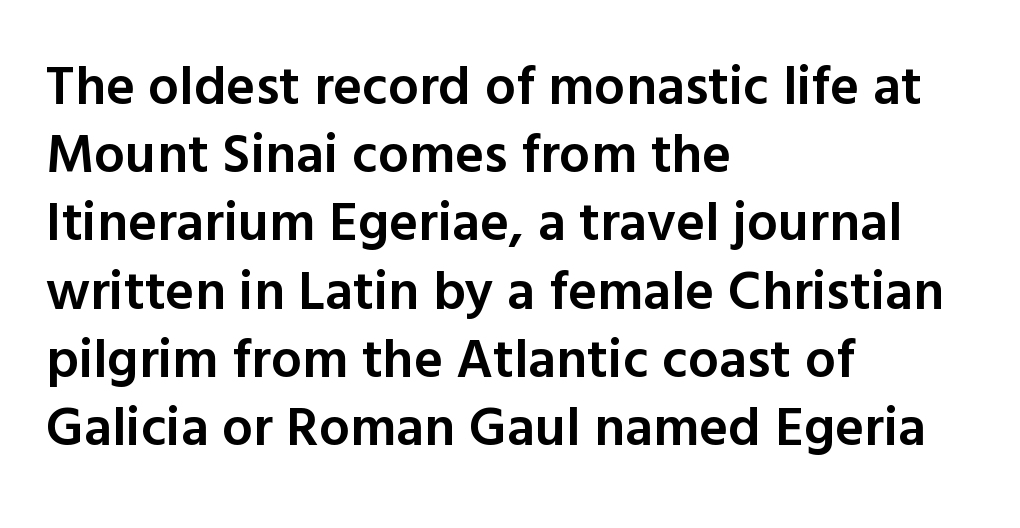
Proportional: the letters do not fall into vertical columns. It's the straight-up-and-down kind of type. As a designer I'd log this as weight 600, semibold. The glyphs are unaccompanied by any horizontal stroke below them. Is this a sans? Yes — the strokes have no serifs.
